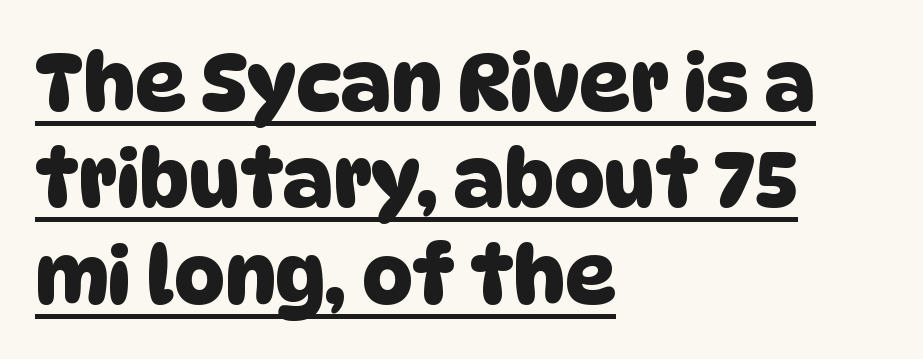
The image shows 79 px sans-serif type; set left-aligned, line spacing 1.22x, normal letter spacing, underlined; low stroke contrast and a large x-height.
